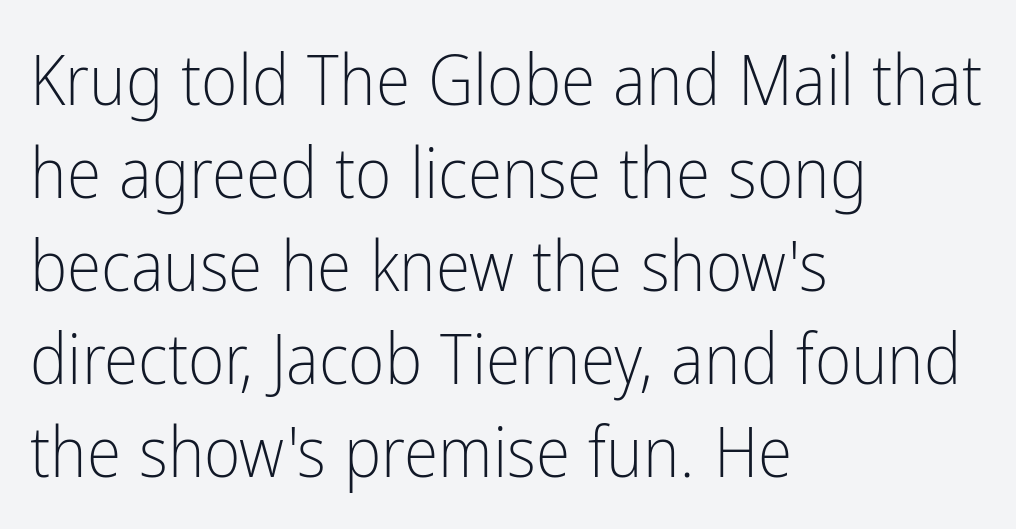
The image shows 70 px light, condensed sans-serif type, upright; set left-aligned, normal line spacing (1.33x), normal letter spacing, not underlined; low stroke contrast and a medium x-height.
